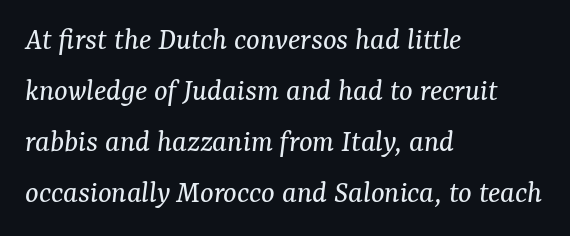
Stem width sits at or under what a default text font uses. Nobody drew a line under any word here. Type style note: has serifs. Designer's note — italics engaged. In CSS terms this would be text-align: left. These lines keep a tight, regular rhythm from letter to letter.
